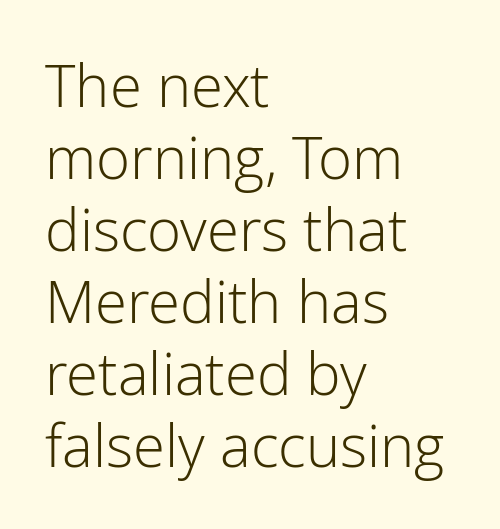
The image shows 58 px light sans-serif type, upright; set left-aligned, line spacing 1.24x, normal letter spacing, not underlined; low stroke contrast and a medium x-height.
